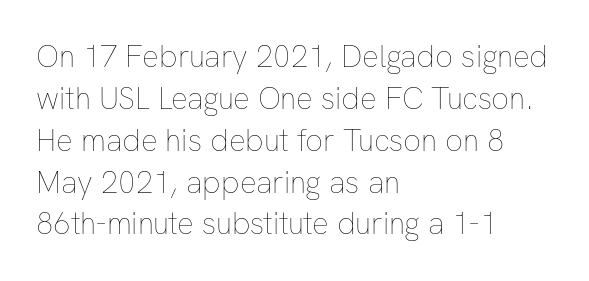
Q: Is the text bold? A: No.
Q: Is the text italic (slanted)? A: No, it is upright.
Q: Is the text underlined? A: No.
Q: How is the paragraph aligned? A: Left-aligned.
Q: Is the spacing between letters normal or unusually wide? A: Normal.
Q: Is the spacing between lines tight, normal or loose? A: Normal.
Q: Width (condensed, normal, or wide)? A: Normal.
Q: Stroke contrast? A: Low.
Q: x-height? A: Medium.
Q: Monospaced? A: No.
